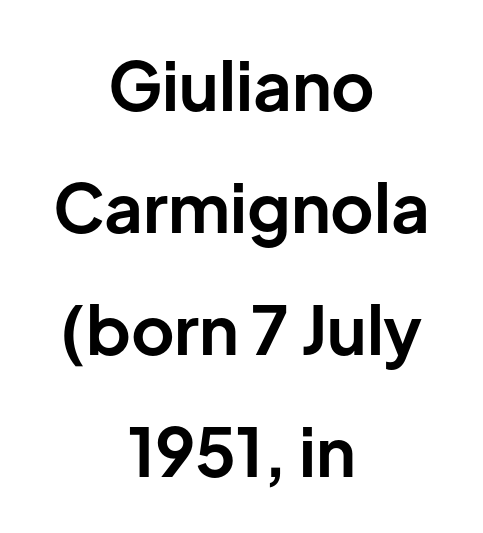
Here the designer chose a conventional face with non-uniform glyph widths. I'd describe the lettering as bold — thick and assertive. The letters carry no serifs — their stems end cleanly without finishing strokes. Plain, unruled lines of type.
